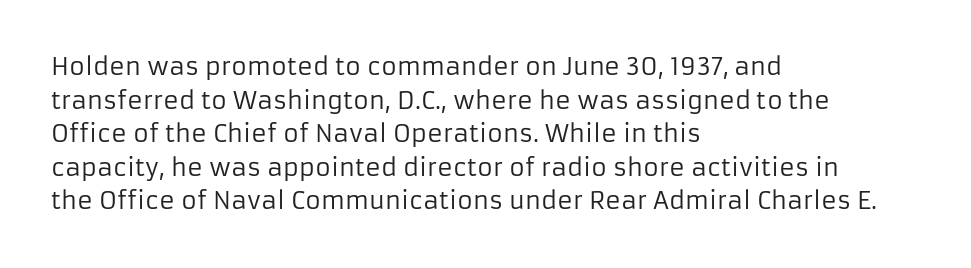
The image shows 24 px text type, upright; set left-aligned, normal line spacing (1.4x), normal letter spacing, not underlined.
